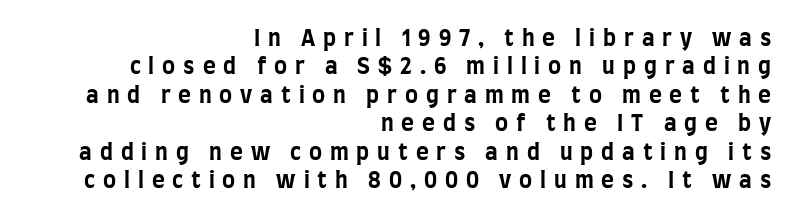
Words appear elongated and porous because spacing is wide. Every character sits straight up, as roman type does. Bold? Absolutely — the strokes are thick and heavy. Just letters on the line, the space beneath them empty. Notice how descenders clear the ascenders below comfortably — that's standard leading.
